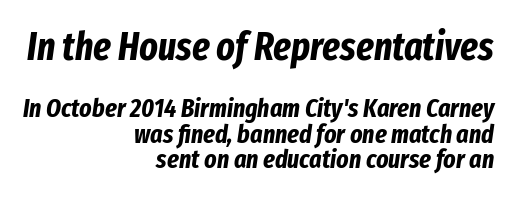
The image shows 39 px bold, condensed type, italic (leaning right); set right-aligned, tight line spacing (0.98x), normal letter spacing, not underlined; the first (top) block is 1.5x larger; low stroke contrast and a medium x-height.
